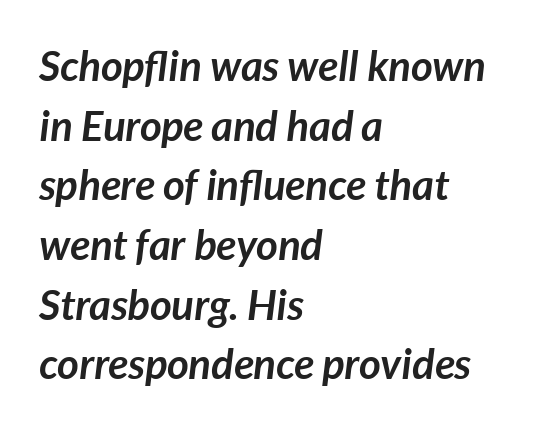
The image shows 42 px semibold type, italic (leaning right); set left-aligned, normal line spacing (1.42x), normal letter spacing, not underlined; low stroke contrast and a medium x-height.
